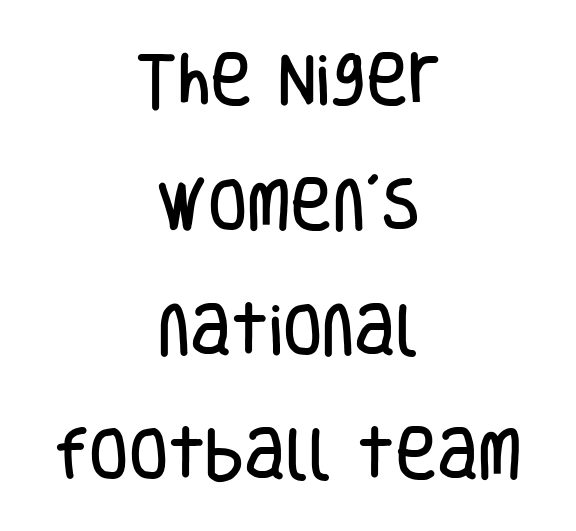
{"serif": "no", "italic": "no", "width": "condensed", "stroke_contrast": "low", "x_height": "large", "monospaced": "no", "underline": "no", "align": "center", "line_spacing": "loose", "line_spacing_ratio": 2.19, "letter_spacing": "normal", "letter_spacing_em": 0.0, "glyph_px": 57}
